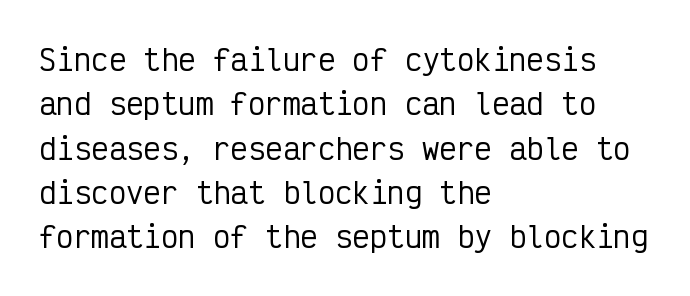
Q: Is the text italic (slanted)? A: No, it is upright.
Q: Is the typeface a serif or a sans-serif typeface? A: Sans-serif.
Q: Is the text underlined? A: No.
Q: How is the paragraph aligned? A: Left-aligned.
Q: Is the spacing between letters normal or unusually wide? A: Normal.
Q: Is the spacing between lines tight, normal or loose? A: Normal.
Q: Width (condensed, normal, or wide)? A: Condensed.
Q: Stroke contrast? A: Low.
Q: x-height? A: Medium.
Q: Monospaced? A: Yes.
